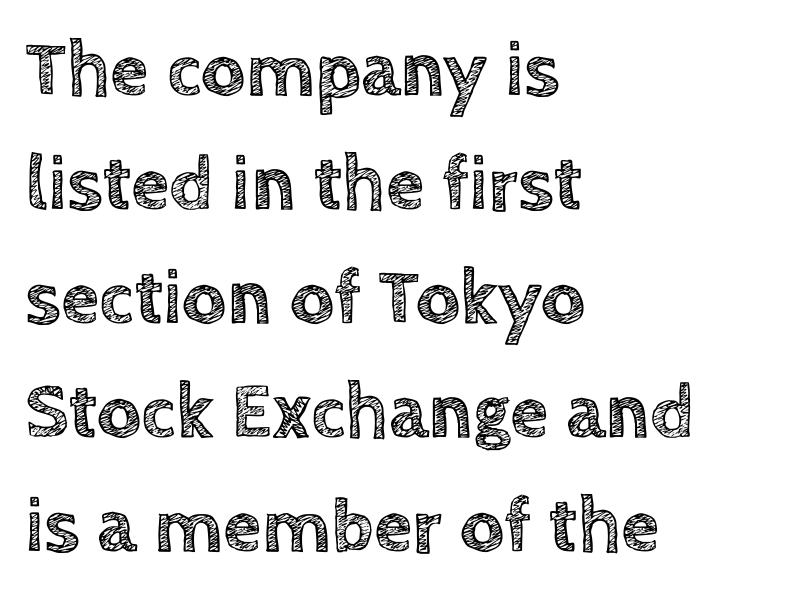
The image shows 78 px text type, upright; set left-aligned, normal line spacing (1.46x), normal letter spacing, not underlined; a large x-height.
